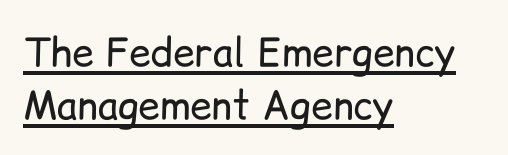
{"serif": "no", "italic": "no", "bold": "no", "weight": "regular", "width": "normal", "stroke_contrast": "low", "x_height": "medium", "monospaced": "no", "underline": "yes", "align": "left", "line_spacing": "normal", "line_spacing_ratio": 1.37, "letter_spacing": "normal", "letter_spacing_em": 0.0, "glyph_px": 39}
